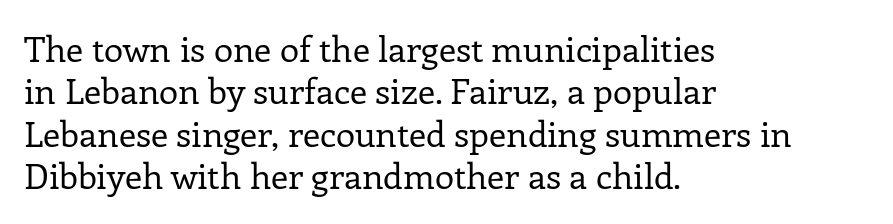
The image shows 35 px regular-weight serif type, upright; set left-aligned, line spacing 1.21x, normal letter spacing, not underlined; low stroke contrast and a medium x-height.
